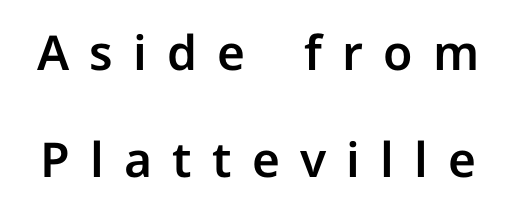
Q: Is the text italic (slanted)? A: No, it is upright.
Q: Is the typeface a serif or a sans-serif typeface? A: Sans-serif.
Q: Is the text underlined? A: No.
Q: Is the spacing between letters normal or unusually wide? A: Unusually wide.
Q: Is the spacing between lines tight, normal or loose? A: Loose.
Q: Width (condensed, normal, or wide)? A: Normal.
Q: Stroke contrast? A: Low.
Q: x-height? A: Medium.
Q: Monospaced? A: No.
